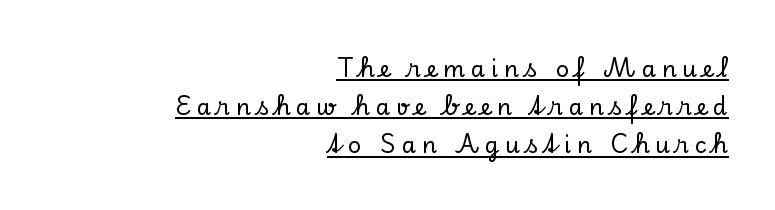
The image shows 23 px text type, upright; set right-aligned, normal line spacing (1.66x), unusually wide letter spacing (+0.25 em), underlined.
